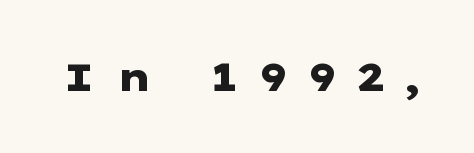
Each glyph is drawn with heavy, bold strokes. You could only call the tracking loose — the letters float apart. Lines of text with bare space underneath. Do the letters lean? They stand straight. A sans-serif font was chosen for this passage.
